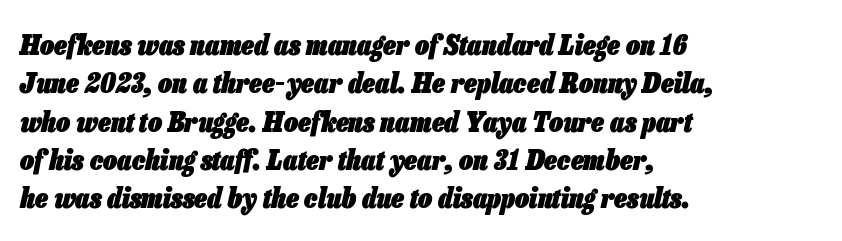
The image shows 28 px heavy, condensed type, italic (leaning right); set left-aligned, normal line spacing (1.37x), normal letter spacing, not underlined; low stroke contrast and a medium x-height.
